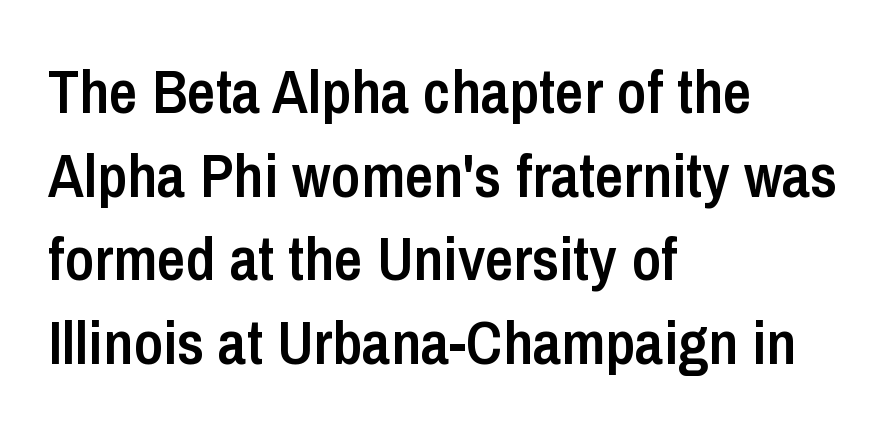
{"serif": "no", "italic": "no", "bold": "semi", "weight": "semibold", "width": "condensed", "stroke_contrast": "low", "x_height": "medium", "monospaced": "no", "underline": "no", "align": "left", "line_spacing": "normal", "line_spacing_ratio": 1.35, "letter_spacing": "normal", "letter_spacing_em": 0.0, "glyph_px": 62}
